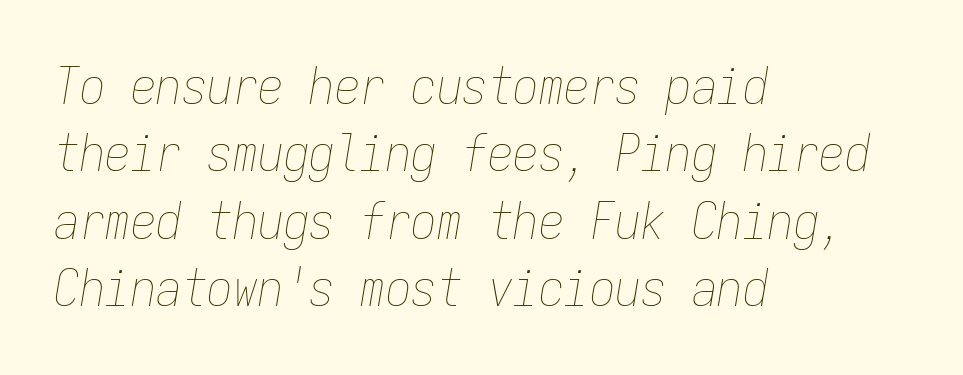
{"italic": "yes", "lean": "right", "slant_degrees": 9, "bold": "no", "weight": "thin", "width": "condensed", "stroke_contrast": "low", "x_height": "medium", "monospaced": "yes", "underline": "no", "align": "left", "line_spacing": "normal", "line_spacing_ratio": 1.32, "letter_spacing": "normal", "letter_spacing_em": 0.0, "glyph_px": 51}
